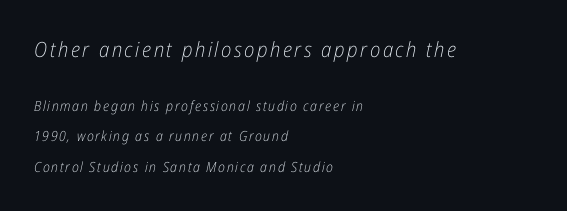
{"italic": "yes", "lean": "right", "slant_degrees": 12, "bold": "no", "underline": "no", "align": "left", "line_spacing": "loose", "line_spacing_ratio": 2.16, "larger_block": "first", "size_ratio": 1.5, "glyph_px": 21}
